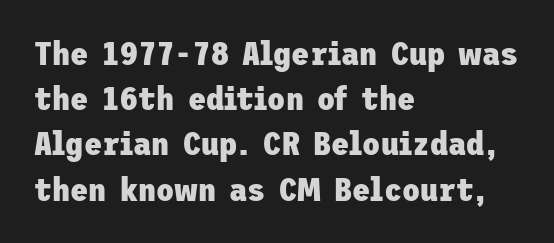
The image shows 33 px heavy sans-serif type, upright; set left-aligned, normal line spacing (1.37x), normal letter spacing, not underlined; low stroke contrast and a medium x-height.
